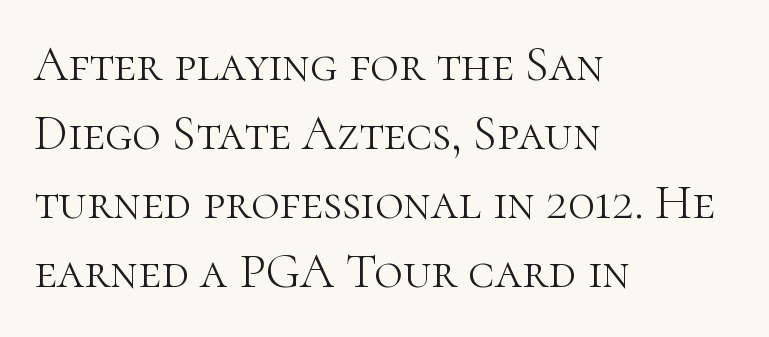
You could call the tracking neutral — neither tight nor loose. Does the copy run flush right? No — it runs flush left. Upright lettering throughout. The glyphs in this specimen are seriffed.
